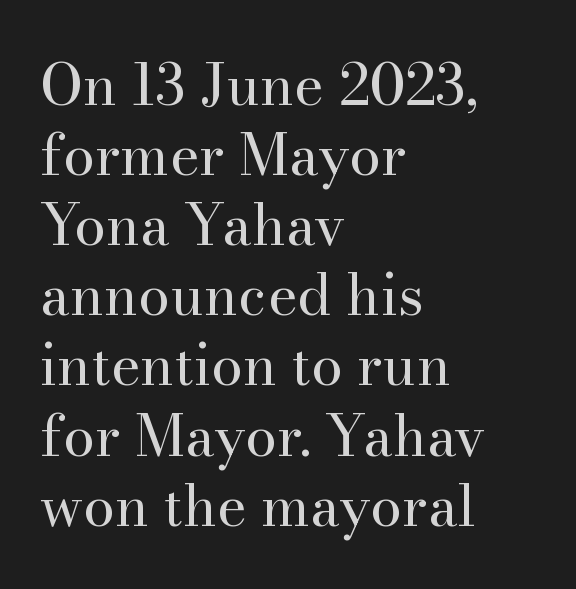
The image shows 57 px regular-weight serif type, upright; set left-aligned, line spacing 1.23x, normal letter spacing, not underlined; high stroke contrast and a small x-height.
